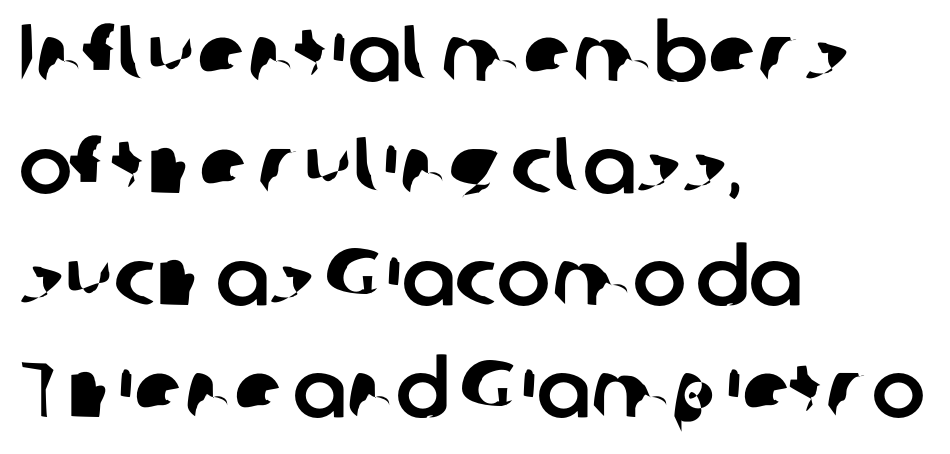
{"serif": "no", "width": "normal", "stroke_contrast": "low", "x_height": "medium", "monospaced": "no", "underline": "no", "align": "left", "line_spacing": "normal", "line_spacing_ratio": 1.4, "letter_spacing": "normal", "letter_spacing_em": 0.0, "glyph_px": 80}
